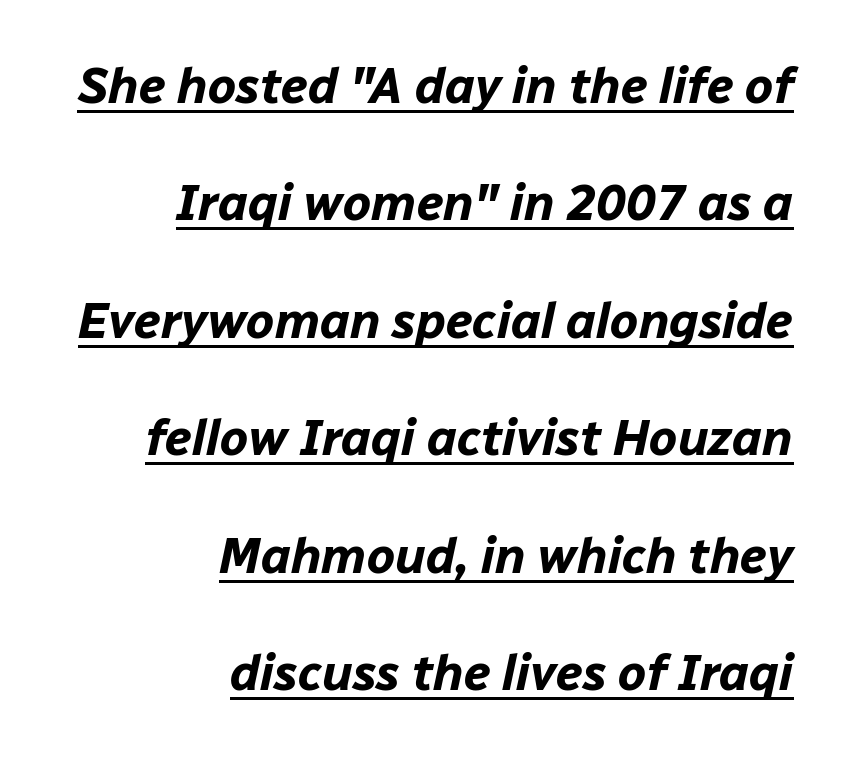
The image shows 50 px bold type, italic (leaning right); set right-aligned, loose line spacing (2.35x), normal letter spacing, underlined; low stroke contrast and a medium x-height.
